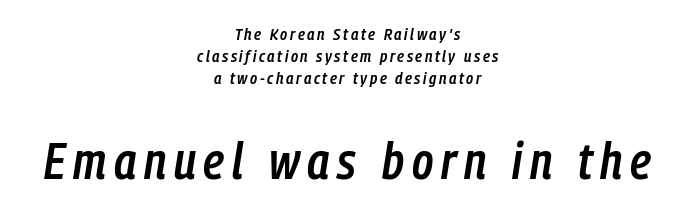
{"italic": "yes", "lean": "right", "slant_degrees": 9, "bold": "semi", "weight": "semibold", "width": "condensed", "stroke_contrast": "low", "x_height": "medium", "monospaced": "no", "underline": "no", "align": "center", "line_spacing": "normal", "line_spacing_ratio": 1.28, "larger_block": "second", "size_ratio": 3.0, "glyph_px": 51}
